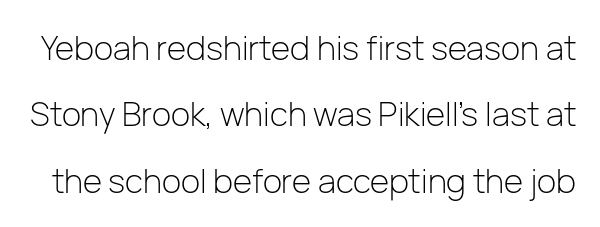
{"serif": "no", "italic": "no", "bold": "no", "weight": "light", "width": "normal", "stroke_contrast": "low", "x_height": "medium", "monospaced": "no", "underline": "no", "line_spacing": "loose", "line_spacing_ratio": 2.01, "letter_spacing": "normal", "letter_spacing_em": 0.0, "glyph_px": 33}
